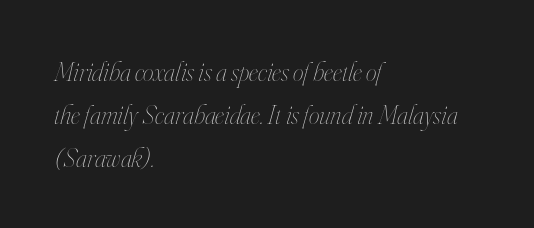
Glance below the letters and you will spot only blank space. Counters stay open thanks to moderate or lighter strokes. Slant detected: the letters are inclined. The passage is arranged the way most books set body copy — flush left.
